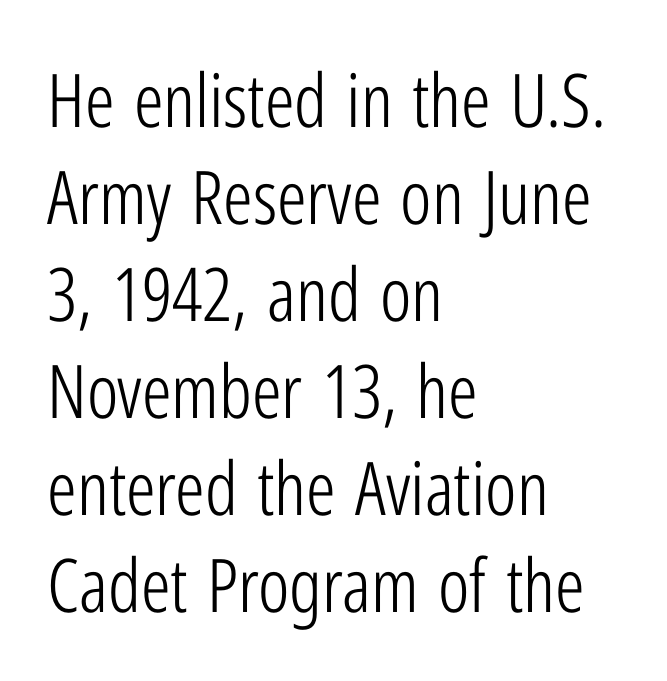
The image shows 74 px light, condensed sans-serif type, upright; set left-aligned, normal line spacing (1.31x), normal letter spacing, not underlined; low stroke contrast and a medium x-height.
